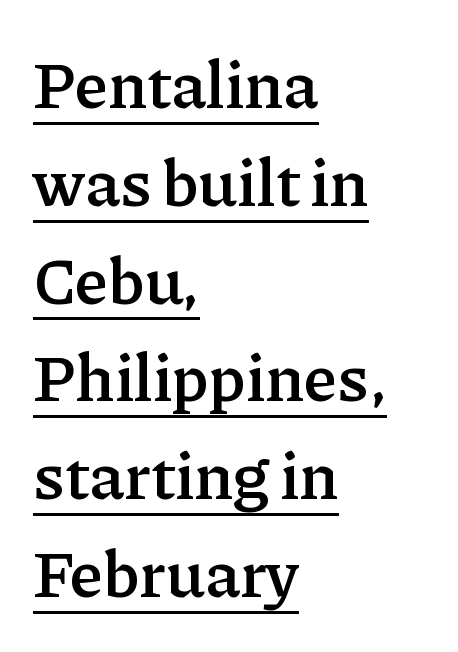
This sample is left-justified, so line endings fall wherever the words run out. The letterforms sit shoulder to shoulder at normal distance. Students, observe the line beneath the letters — that is underlining. Moderately thickened strokes mark this as semibold type.
